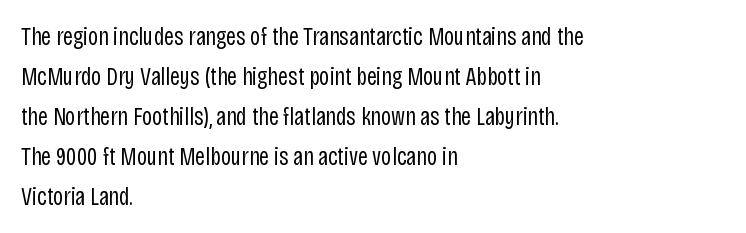
{"italic": "no", "bold": "no", "underline": "no", "align": "left", "line_spacing": "normal", "line_spacing_ratio": 1.6, "letter_spacing": "normal", "letter_spacing_em": 0.0, "glyph_px": 25}
